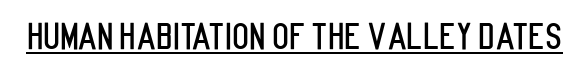
The image shows 35 px condensed sans-serif type, upright; set normal letter spacing, underlined; low stroke contrast and a large x-height.
